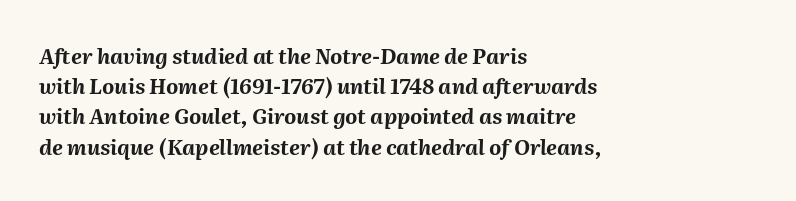
Q: Is the text bold? A: Yes.
Q: Is the text italic (slanted)? A: Yes, it leans right by about 2 degrees.
Q: Is the text underlined? A: No.
Q: How is the paragraph aligned? A: Left-aligned.
Q: Is the spacing between letters normal or unusually wide? A: Normal.
Q: Is the spacing between lines tight, normal or loose? A: Normal.
